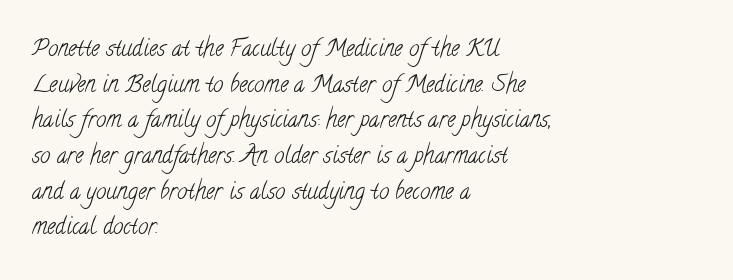
Q: Is the text bold? A: No.
Q: Is the text underlined? A: No.
Q: How is the paragraph aligned? A: Left-aligned.
Q: Is the spacing between letters normal or unusually wide? A: Normal.
Q: Is the spacing between lines tight, normal or loose? A: Normal.
